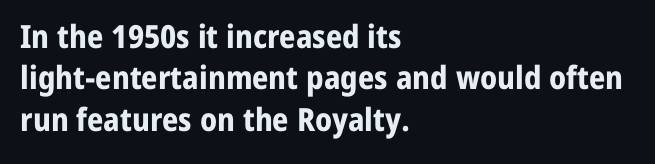
Q: Is the text bold? A: Yes.
Q: Is the text italic (slanted)? A: No, it is upright.
Q: Is the typeface a serif or a sans-serif typeface? A: Sans-serif.
Q: Is the text underlined? A: No.
Q: How is the paragraph aligned? A: Left-aligned.
Q: Is the spacing between letters normal or unusually wide? A: Normal.
Q: Is the spacing between lines tight, normal or loose? A: Normal.
Q: Width (condensed, normal, or wide)? A: Normal.
Q: Stroke contrast? A: Low.
Q: x-height? A: Medium.
Q: Monospaced? A: No.
